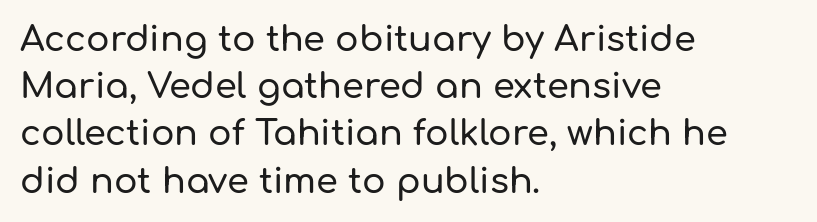
{"serif": "no", "italic": "no", "width": "normal", "stroke_contrast": "low", "x_height": "medium", "monospaced": "no", "underline": "no", "align": "left", "line_spacing": "normal", "line_spacing_ratio": 1.35, "letter_spacing": "normal", "letter_spacing_em": 0.0, "glyph_px": 35}
